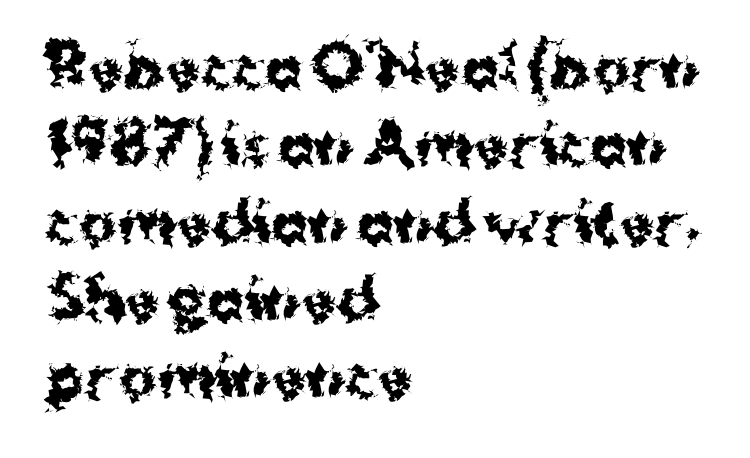
This is heavy type, rendered in bold. Characters remain perfectly vertical along every line. Every row of glyphs begins at an identical x-position on the left. Does the type have serifs? No, each stem ends abruptly. The space between consecutive lines is moderate. Words appear dense and cohesive because spacing is normal.
